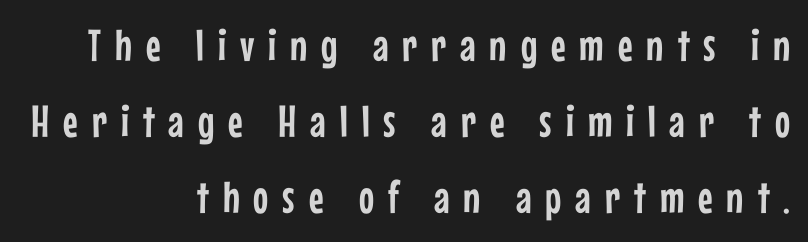
{"serif": "no", "italic": "no", "width": "condensed", "stroke_contrast": "low", "x_height": "medium", "monospaced": "no", "underline": "no", "align": "right", "line_spacing": "normal", "line_spacing_ratio": 1.69, "letter_spacing": "wide", "letter_spacing_em": 0.31, "glyph_px": 45}
